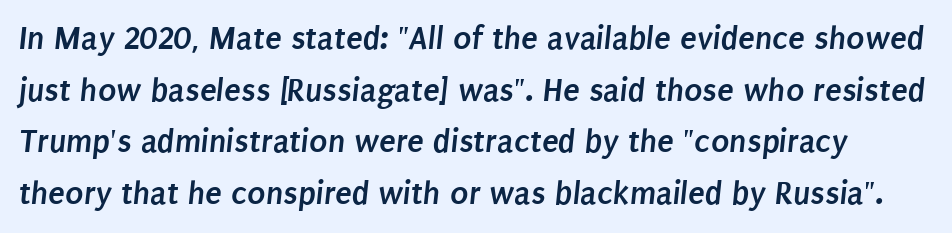
{"serif": "no", "bold": "yes", "weight": "semibold", "width": "condensed", "stroke_contrast": "low", "x_height": "large", "monospaced": "no", "underline": "no", "line_spacing": "normal", "line_spacing_ratio": 1.52, "letter_spacing": "normal", "letter_spacing_em": 0.0, "glyph_px": 34}
